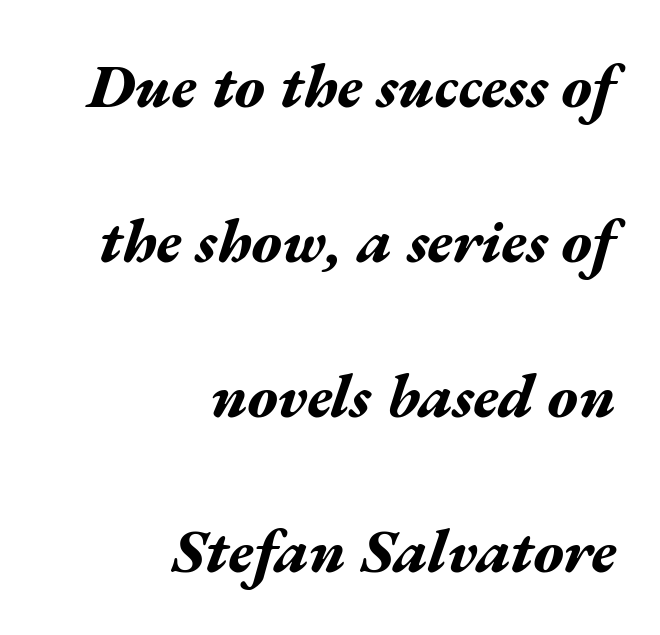
The image shows 62 px bold, wide type, italic (leaning right); set right-aligned, loose line spacing (2.5x), normal letter spacing, not underlined; medium stroke contrast and a medium x-height.
